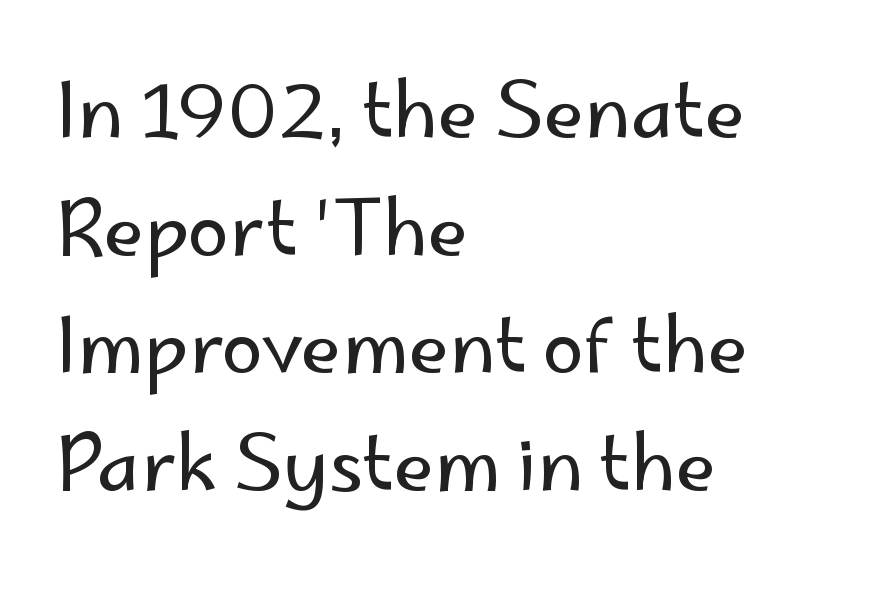
No letter is thick-stroked: the sample isn't bold. A classic flush-left, rag-right setting is used for this passage. Lines of text with bare space underneath. Style check: upright.
